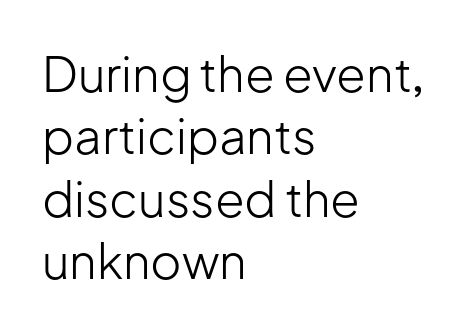
The image shows 48 px light sans-serif type, upright; set left-aligned, normal line spacing (1.3x), normal letter spacing, not underlined; low stroke contrast and a medium x-height.
